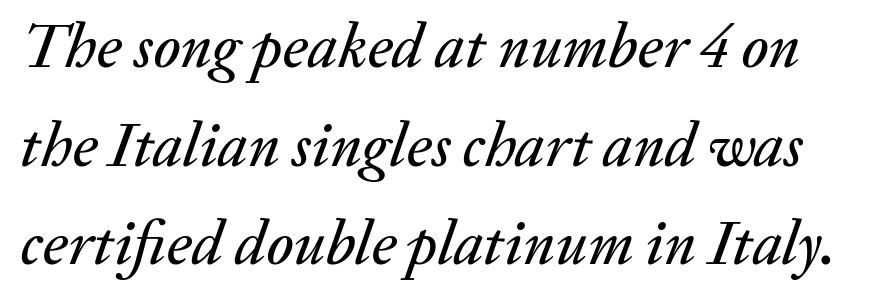
The image shows 62 px text type, italic (leaning right); set normal line spacing (1.59x), normal letter spacing, not underlined; medium stroke contrast and a medium x-height.
